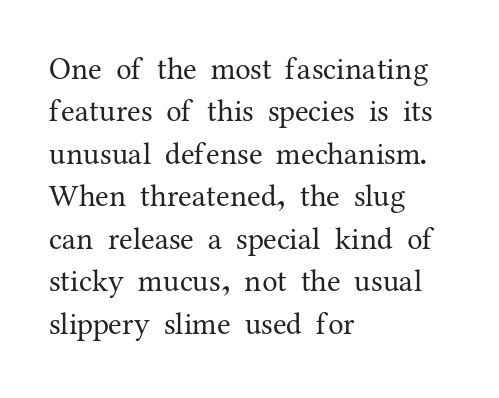
The image shows 31 px regular-weight serif type, upright; set left-aligned, normal line spacing (1.37x), normal letter spacing, not underlined; medium stroke contrast and a medium x-height.
